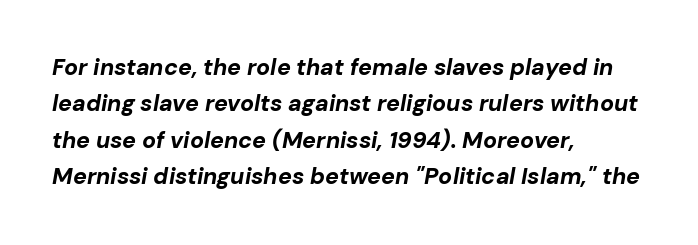
{"italic": "yes", "lean": "right", "slant_degrees": 10, "bold": "yes", "underline": "no", "align": "left", "line_spacing": "normal", "line_spacing_ratio": 1.58, "letter_spacing": "normal", "letter_spacing_em": 0.0, "glyph_px": 23}
